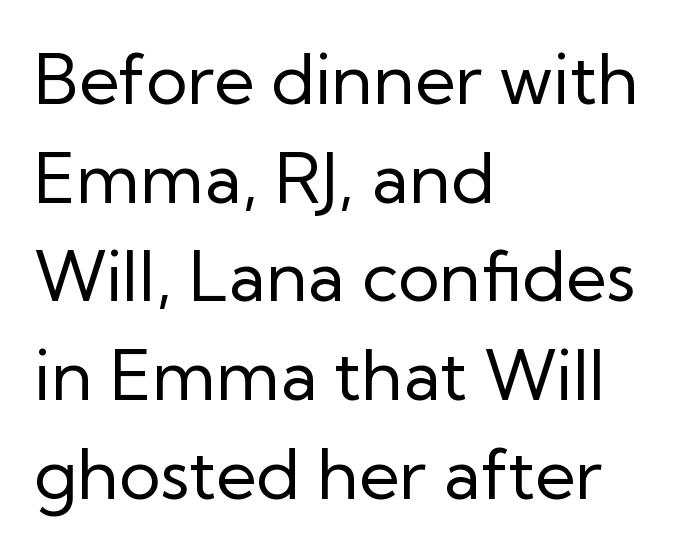
The image shows 70 px regular-weight sans-serif type, upright; set left-aligned, normal line spacing (1.41x), normal letter spacing, not underlined; low stroke contrast and a medium x-height.
